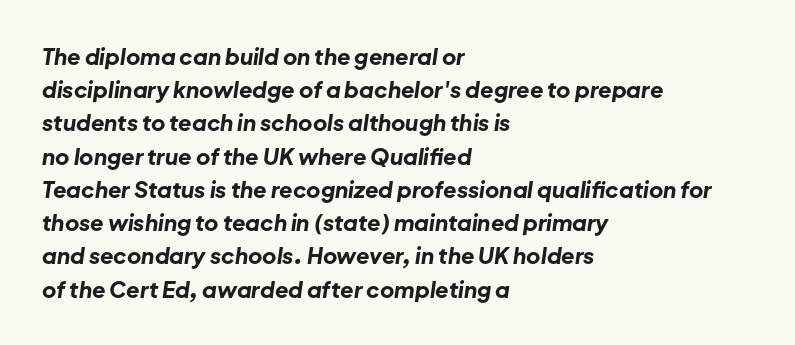
{"italic": "yes", "lean": "right", "slant_degrees": 8, "bold": "yes", "underline": "no", "align": "left", "line_spacing": "normal", "line_spacing_ratio": 1.51, "letter_spacing": "normal", "letter_spacing_em": 0.0, "glyph_px": 22}
